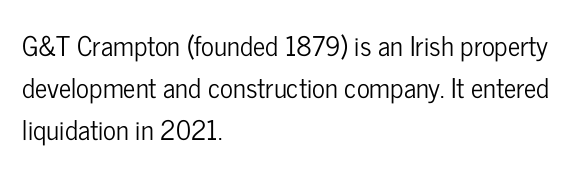
Decoration check: the copy has no underline. You can tell it's not italic because the verticals are truly vertical. Is the letter spacing exaggerated? No — it looks like the ordinary default. A classic flush-left, rag-right setting is used for this passage. Baseline-to-baseline distance is the conventional proportion of letter height.
